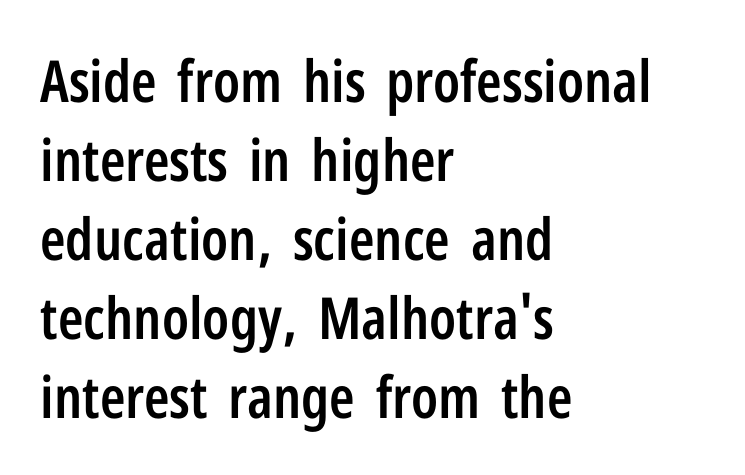
Q: Is the text bold? A: Semi-bold.
Q: Is the text italic (slanted)? A: No, it is upright.
Q: Is the typeface a serif or a sans-serif typeface? A: Sans-serif.
Q: Is the text underlined? A: No.
Q: How is the paragraph aligned? A: Left-aligned.
Q: Is the spacing between letters normal or unusually wide? A: Normal.
Q: Is the spacing between lines tight, normal or loose? A: Normal.
Q: Width (condensed, normal, or wide)? A: Condensed.
Q: Stroke contrast? A: Low.
Q: x-height? A: Medium.
Q: Monospaced? A: No.
